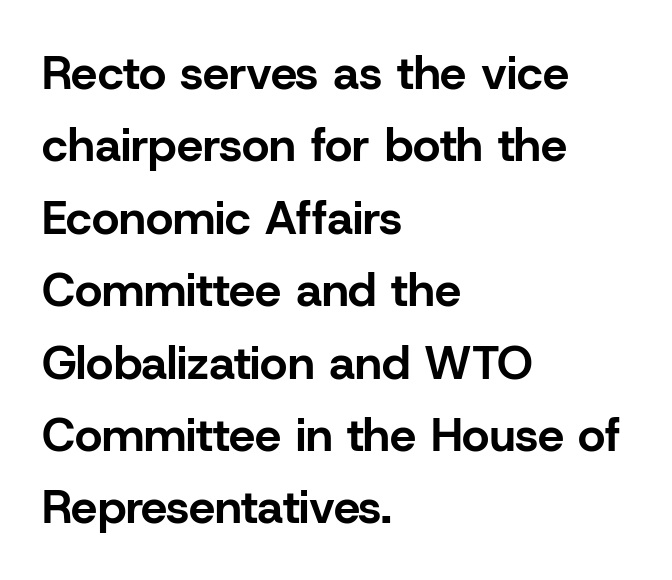
{"serif": "no", "italic": "no", "bold": "yes", "weight": "bold", "width": "normal", "stroke_contrast": "low", "x_height": "medium", "monospaced": "no", "underline": "no", "align": "left", "line_spacing": "normal", "line_spacing_ratio": 1.54, "letter_spacing": "normal", "letter_spacing_em": 0.0, "glyph_px": 47}
